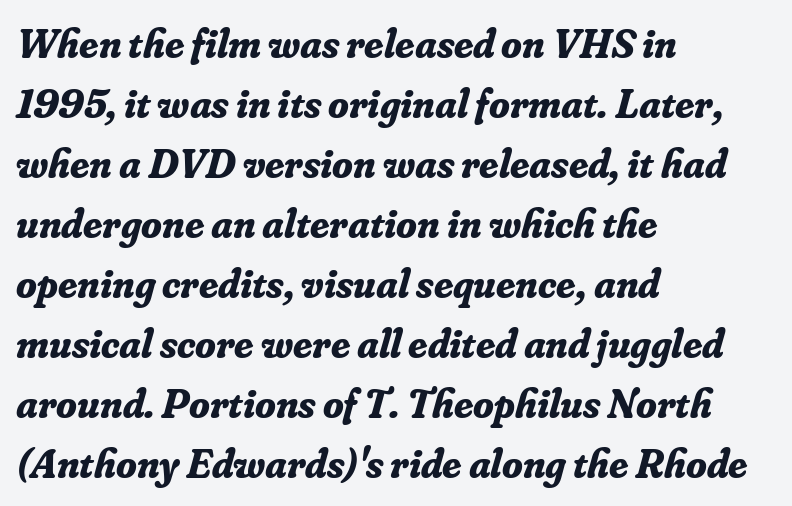
The gap between lines stays unmarked. Check where the strokes stop: tiny serifs finish them off. The face used here is rendered with its standard letterfit. The block of text has a typical density, with ordinary space between rows. This sample uses an oblique cut, with every glyph tilted off the vertical.
